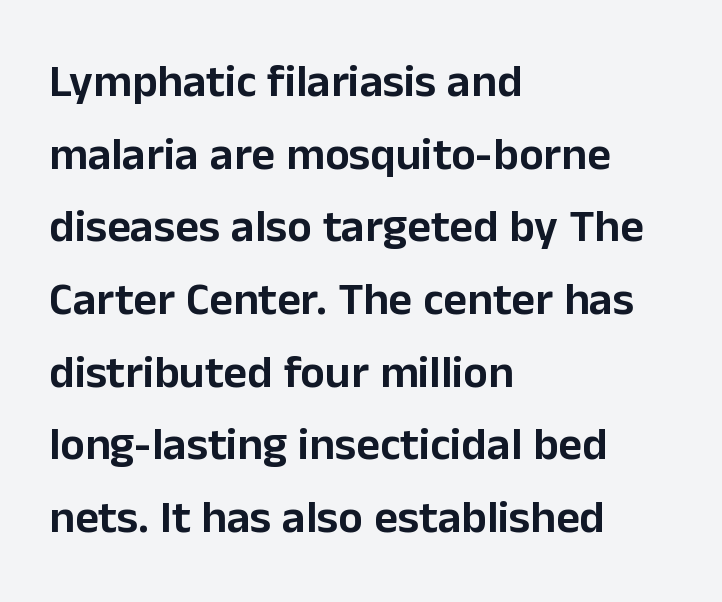
This rendering employs a face without finishing strokes, i.e., a sans-serif. Proportional: the letters do not fall into vertical columns. In terms of posture, this sample is upright. The specimen omits any rule beneath the text block's lines. Whoever set this chose a conventional vertical rhythm. The rendering keeps characters at their native spacing.
